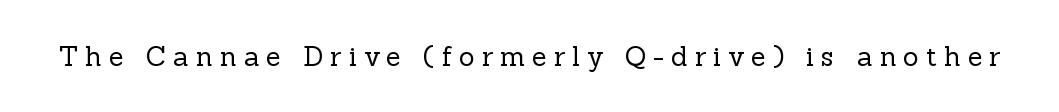
The image shows 27 px text type, upright; set unusually wide letter spacing (+0.26 em), not underlined.
